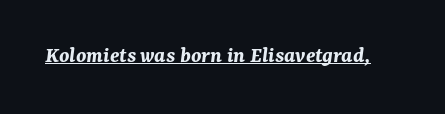
Q: Is the text bold? A: Yes.
Q: Is the text italic (slanted)? A: Yes, it leans right by about 7 degrees.
Q: Is the text underlined? A: Yes.
Q: Is the spacing between letters normal or unusually wide? A: Normal.
